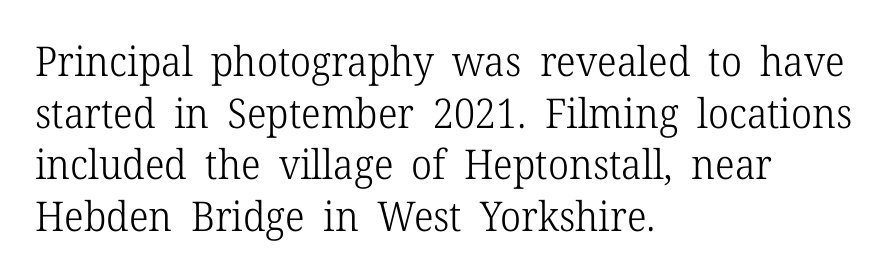
{"serif": "yes", "italic": "no", "bold": "no", "weight": "light", "width": "normal", "stroke_contrast": "low", "x_height": "medium", "monospaced": "no", "underline": "no", "align": "left", "line_spacing": "normal", "line_spacing_ratio": 1.26, "letter_spacing": "normal", "letter_spacing_em": 0.0, "glyph_px": 41}
